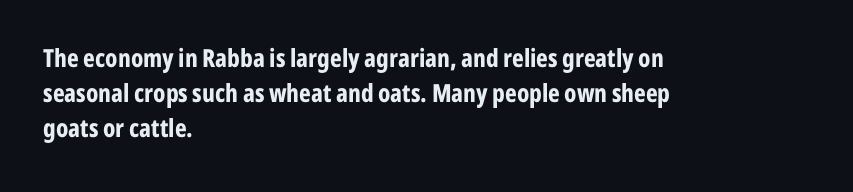
The image shows 25 px bold type, upright; set left-aligned, normal line spacing (1.41x), normal letter spacing, not underlined.
